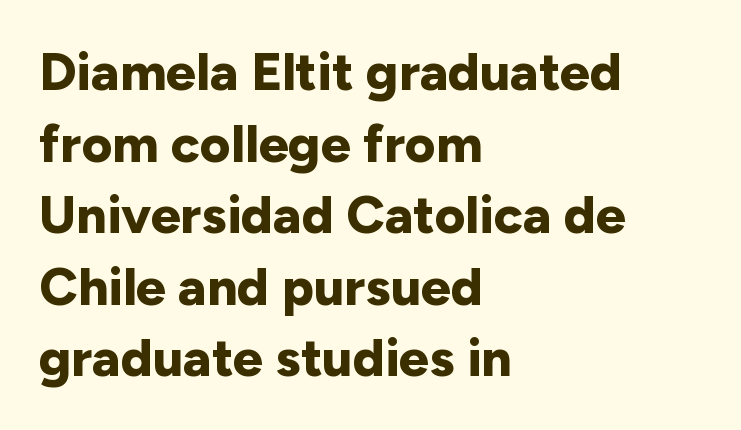
{"serif": "no", "italic": "no", "bold": "yes", "weight": "bold", "width": "normal", "stroke_contrast": "low", "x_height": "medium", "monospaced": "no", "underline": "no", "align": "left", "line_spacing": "normal", "line_spacing_ratio": 1.35, "letter_spacing": "normal", "letter_spacing_em": 0.0, "glyph_px": 53}
